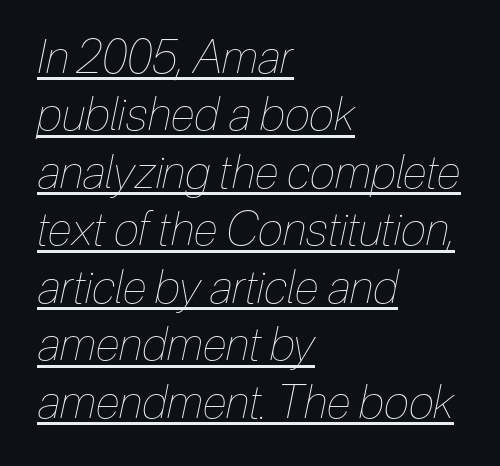
{"italic": "yes", "lean": "right", "slant_degrees": 12, "bold": "no", "weight": "thin", "width": "condensed", "stroke_contrast": "low", "x_height": "medium", "monospaced": "no", "underline": "yes", "align": "left", "line_spacing": "normal", "line_spacing_ratio": 1.25, "letter_spacing": "normal", "letter_spacing_em": 0.0, "glyph_px": 46}
